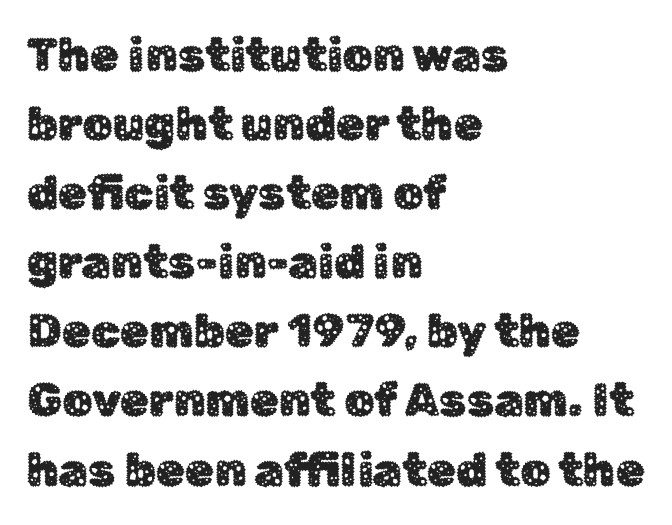
Q: Is the text italic (slanted)? A: No, it is upright.
Q: Is the typeface a serif or a sans-serif typeface? A: Sans-serif.
Q: Is the text underlined? A: No.
Q: How is the paragraph aligned? A: Left-aligned.
Q: Is the spacing between letters normal or unusually wide? A: Normal.
Q: Is the spacing between lines tight, normal or loose? A: Normal.
Q: Width (condensed, normal, or wide)? A: Normal.
Q: Stroke contrast? A: Low.
Q: x-height? A: Medium.
Q: Monospaced? A: No.
